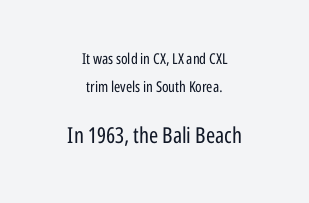
The image shows 22 px text type, upright; set centered, line spacing 1.86x, normal letter spacing, not underlined; the second (bottom) block is 1.47x larger.
